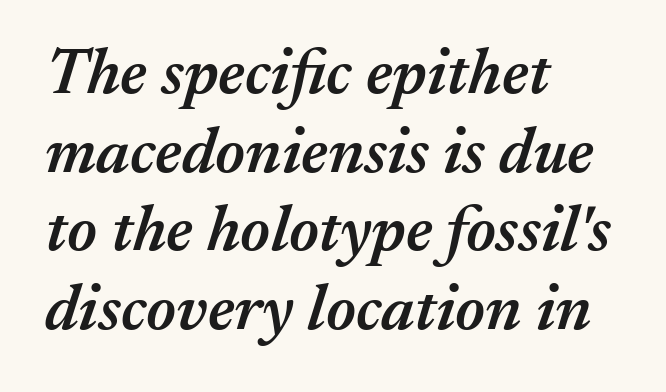
{"italic": "yes", "lean": "right", "slant_degrees": 17, "bold": "semi", "weight": "semibold", "width": "normal", "stroke_contrast": "medium", "x_height": "medium", "monospaced": "no", "underline": "no", "align": "left", "line_spacing_ratio": 1.21, "letter_spacing": "normal", "letter_spacing_em": 0.0, "glyph_px": 65}
